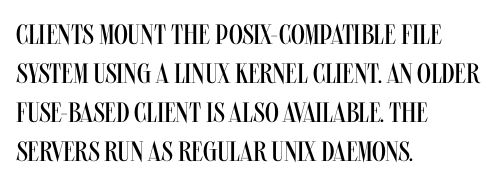
Q: Is the text bold? A: No.
Q: Is the text italic (slanted)? A: No, it is upright.
Q: Is the typeface a serif or a sans-serif typeface? A: Sans-serif.
Q: Is the text underlined? A: No.
Q: How is the paragraph aligned? A: Left-aligned.
Q: Is the spacing between letters normal or unusually wide? A: Normal.
Q: Is the spacing between lines tight, normal or loose? A: Normal.
Q: Width (condensed, normal, or wide)? A: Condensed.
Q: Stroke contrast? A: Medium.
Q: x-height? A: Large.
Q: Monospaced? A: No.
